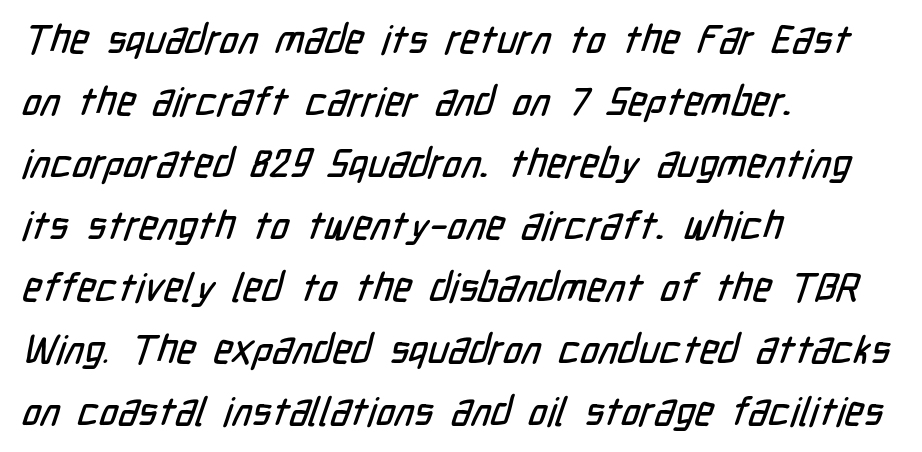
Q: Is the typeface a serif or a sans-serif typeface? A: Sans-serif.
Q: Is the text underlined? A: No.
Q: How is the paragraph aligned? A: Left-aligned.
Q: Is the spacing between letters normal or unusually wide? A: Normal.
Q: Is the spacing between lines tight, normal or loose? A: Normal.
Q: Width (condensed, normal, or wide)? A: Condensed.
Q: Stroke contrast? A: Low.
Q: x-height? A: Medium.
Q: Monospaced? A: No.
